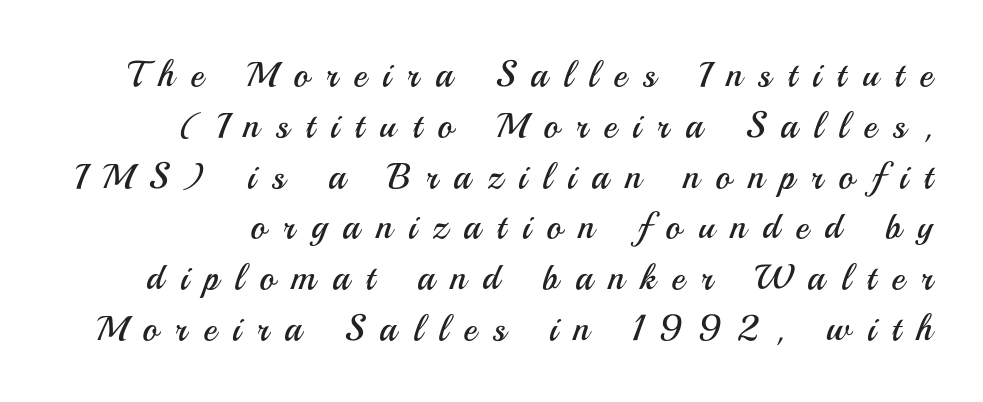
{"serif": "no", "bold": "no", "weight": "regular", "width": "normal", "stroke_contrast": "medium", "x_height": "small", "monospaced": "no", "underline": "no", "line_spacing": "normal", "line_spacing_ratio": 1.41, "letter_spacing": "wide", "letter_spacing_em": 0.45, "glyph_px": 36}
